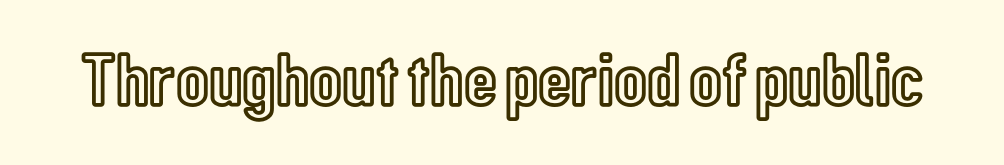
{"italic": "no", "width": "condensed", "x_height": "medium", "monospaced": "no", "underline": "no", "letter_spacing": "normal", "letter_spacing_em": 0.0, "glyph_px": 76}
